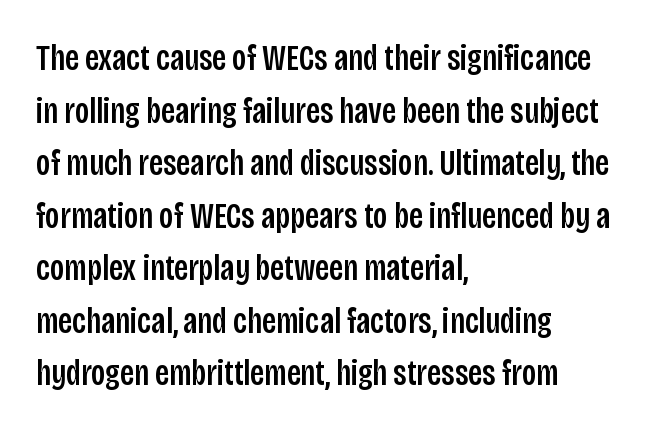
Q: Is the text italic (slanted)? A: No, it is upright.
Q: Is the typeface a serif or a sans-serif typeface? A: Sans-serif.
Q: Is the text underlined? A: No.
Q: How is the paragraph aligned? A: Left-aligned.
Q: Is the spacing between letters normal or unusually wide? A: Normal.
Q: Is the spacing between lines tight, normal or loose? A: Normal.
Q: Width (condensed, normal, or wide)? A: Condensed.
Q: Stroke contrast? A: Low.
Q: x-height? A: Large.
Q: Monospaced? A: No.
